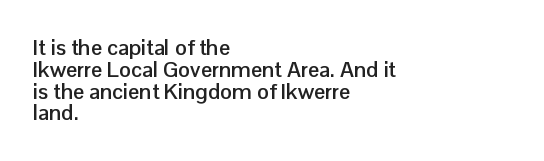
The image shows 22 px bold type, upright; set left-aligned, tight line spacing (0.99x), normal letter spacing, not underlined.
